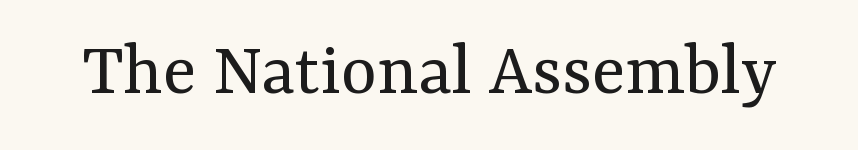
{"serif": "yes", "italic": "no", "bold": "no", "weight": "regular", "width": "normal", "stroke_contrast": "medium", "x_height": "medium", "monospaced": "no", "underline": "no", "letter_spacing": "normal", "letter_spacing_em": 0.0, "glyph_px": 77}
